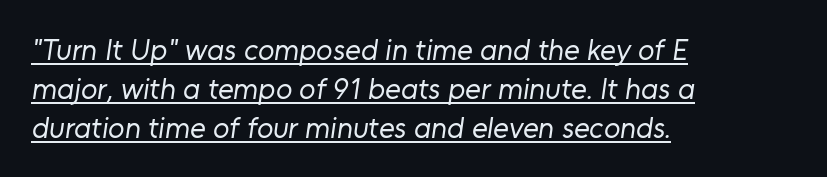
Q: Is the text bold? A: No.
Q: Is the typeface a serif or a sans-serif typeface? A: Sans-serif.
Q: Is the text underlined? A: Yes.
Q: How is the paragraph aligned? A: Left-aligned.
Q: Is the spacing between letters normal or unusually wide? A: Normal.
Q: Is the spacing between lines tight, normal or loose? A: Normal.
Q: Width (condensed, normal, or wide)? A: Normal.
Q: Stroke contrast? A: Low.
Q: x-height? A: Medium.
Q: Monospaced? A: No.
